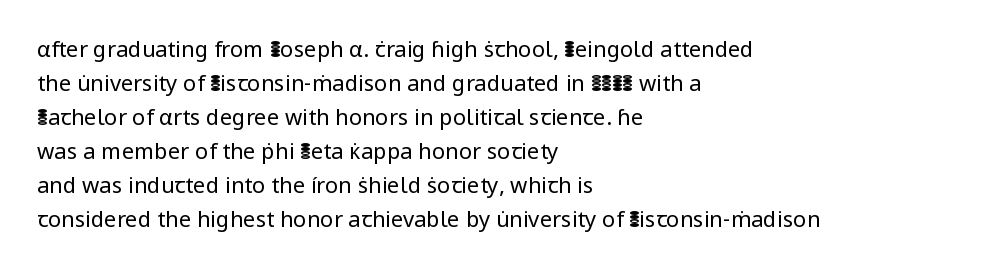
Q: Is the text bold? A: No.
Q: Is the text italic (slanted)? A: No, it is upright.
Q: Is the text underlined? A: No.
Q: How is the paragraph aligned? A: Left-aligned.
Q: Is the spacing between letters normal or unusually wide? A: Normal.
Q: Is the spacing between lines tight, normal or loose? A: Normal.
